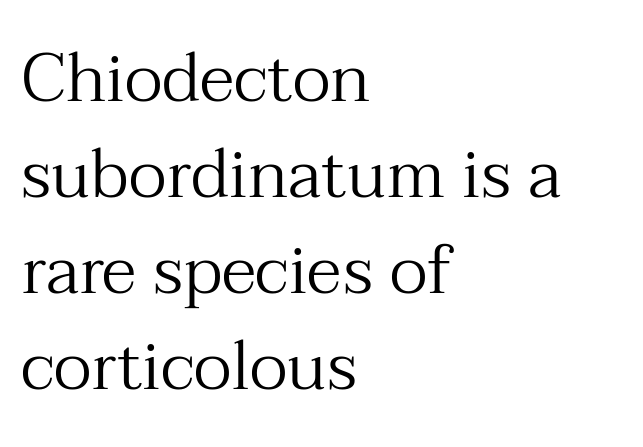
Q: Is the text bold? A: No.
Q: Is the text italic (slanted)? A: No, it is upright.
Q: Is the typeface a serif or a sans-serif typeface? A: Serif.
Q: Is the text underlined? A: No.
Q: How is the paragraph aligned? A: Left-aligned.
Q: Is the spacing between letters normal or unusually wide? A: Normal.
Q: Is the spacing between lines tight, normal or loose? A: Normal.
Q: Width (condensed, normal, or wide)? A: Normal.
Q: Stroke contrast? A: Medium.
Q: x-height? A: Medium.
Q: Monospaced? A: No.
